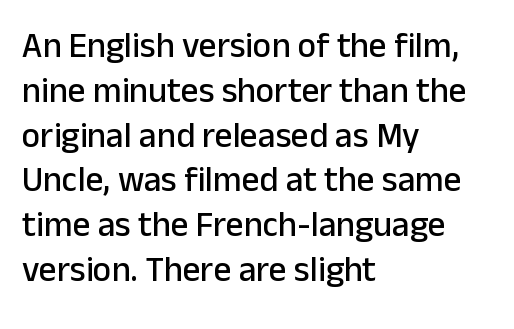
Posture: vertical. Tracking here is standard; glyphs follow each other at the usual distance. Are there feet on the stems? There aren't — it's a sans. Note the varied advance widths — an 'i' is clearly narrower than an 'm'.
